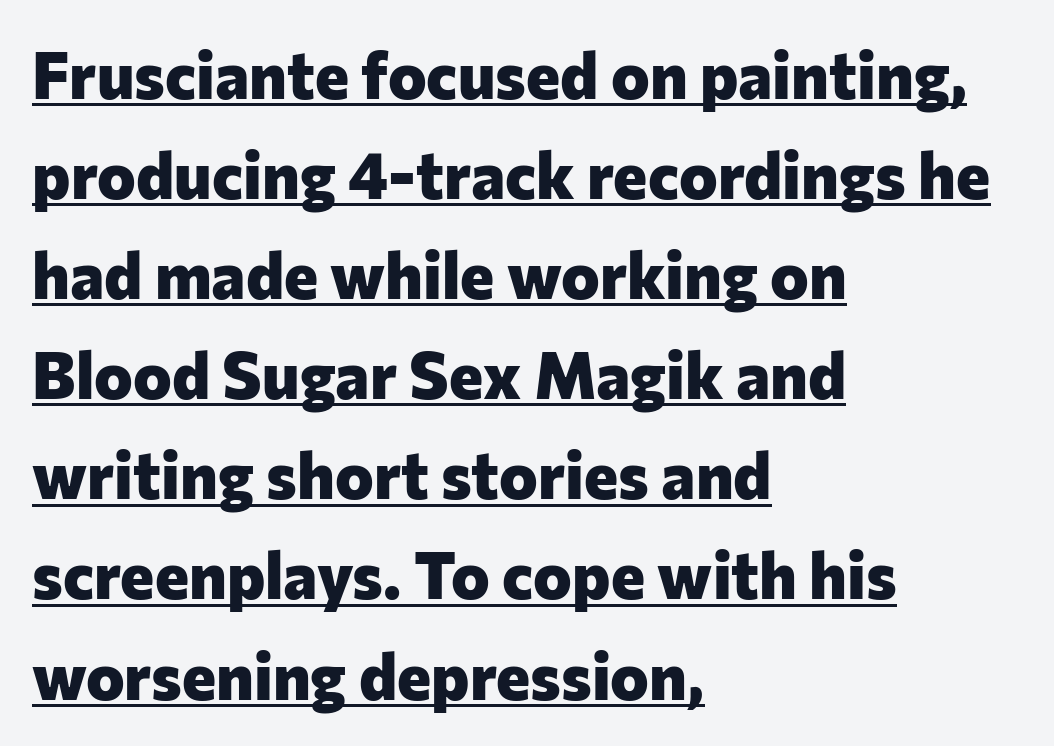
Q: Is the text bold? A: Yes.
Q: Is the text italic (slanted)? A: No, it is upright.
Q: Is the typeface a serif or a sans-serif typeface? A: Sans-serif.
Q: Is the text underlined? A: Yes.
Q: How is the paragraph aligned? A: Left-aligned.
Q: Is the spacing between letters normal or unusually wide? A: Normal.
Q: Is the spacing between lines tight, normal or loose? A: Normal.
Q: Width (condensed, normal, or wide)? A: Normal.
Q: Stroke contrast? A: Low.
Q: x-height? A: Medium.
Q: Monospaced? A: No.
